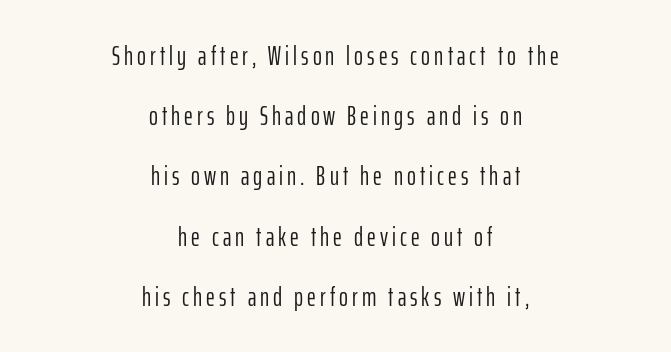
Q: Is the text bold? A: No.
Q: Is the text italic (slanted)? A: No, it is upright.
Q: Is the text underlined? A: No.
Q: How is the paragraph aligned? A: Centered.
Q: Is the spacing between lines tight, normal or loose? A: Loose.
